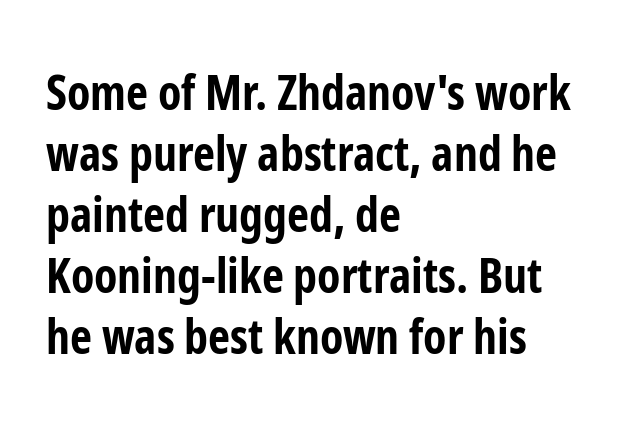
The space directly below the letters is spotless. Inter-character spacing is left at the font's built-in metrics. The typeface chosen for these lines omits serifs. Compared with a centered layout, this one pins lines to the left instead. I'd describe the lettering as bold — thick and assertive.
